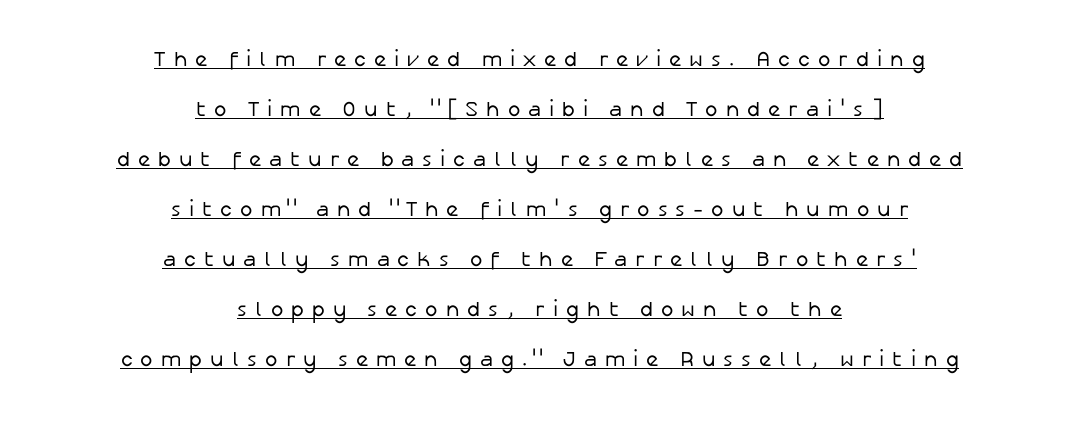
Q: Is the text bold? A: No.
Q: Is the text italic (slanted)? A: No, it is upright.
Q: Is the text underlined? A: Yes.
Q: How is the paragraph aligned? A: Centered.
Q: Is the spacing between letters normal or unusually wide? A: Unusually wide.
Q: Is the spacing between lines tight, normal or loose? A: Loose.
